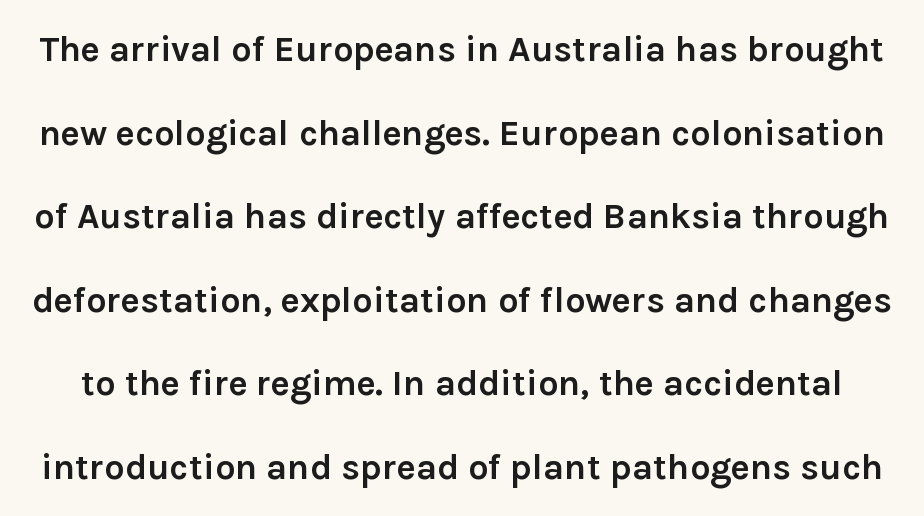
{"serif": "no", "italic": "no", "bold": "yes", "weight": "semibold", "width": "normal", "x_height": "medium", "monospaced": "no", "underline": "no", "line_spacing": "loose", "line_spacing_ratio": 2.32, "letter_spacing": "normal", "letter_spacing_em": 0.0, "glyph_px": 36}
